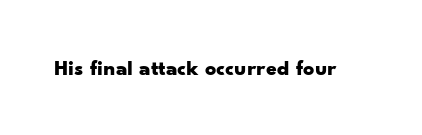
The image shows 22 px bold type, upright; set normal letter spacing, not underlined.
